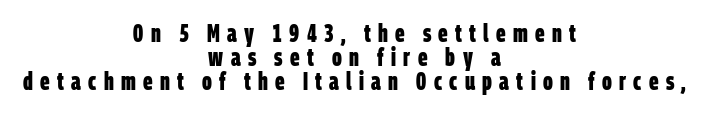
The image shows 25 px bold type; set centered, tight line spacing (0.96x), unusually wide letter spacing (+0.29 em), not underlined.
